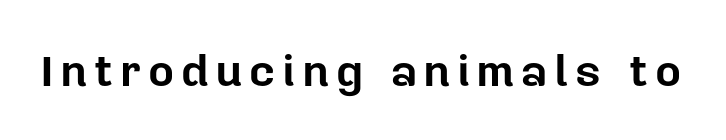
The image shows 45 px bold sans-serif type, upright; set not underlined; low stroke contrast and a medium x-height.
